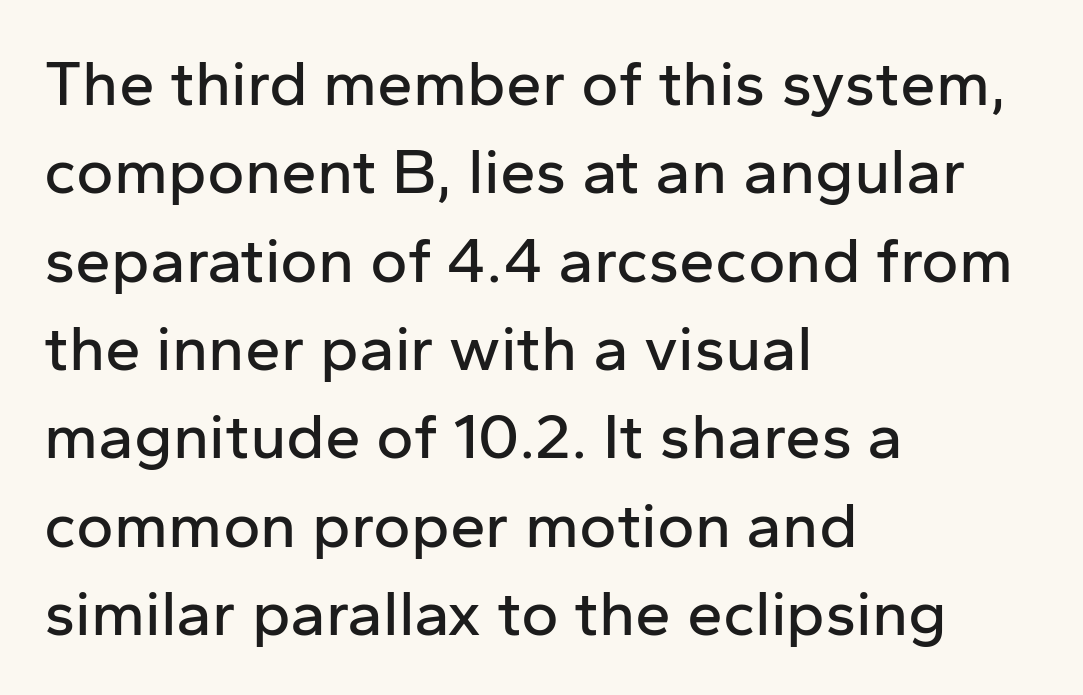
Q: Is the text italic (slanted)? A: No, it is upright.
Q: Is the typeface a serif or a sans-serif typeface? A: Sans-serif.
Q: Is the text underlined? A: No.
Q: How is the paragraph aligned? A: Left-aligned.
Q: Is the spacing between letters normal or unusually wide? A: Normal.
Q: Is the spacing between lines tight, normal or loose? A: Normal.
Q: Width (condensed, normal, or wide)? A: Normal.
Q: Stroke contrast? A: Low.
Q: x-height? A: Medium.
Q: Monospaced? A: No.
